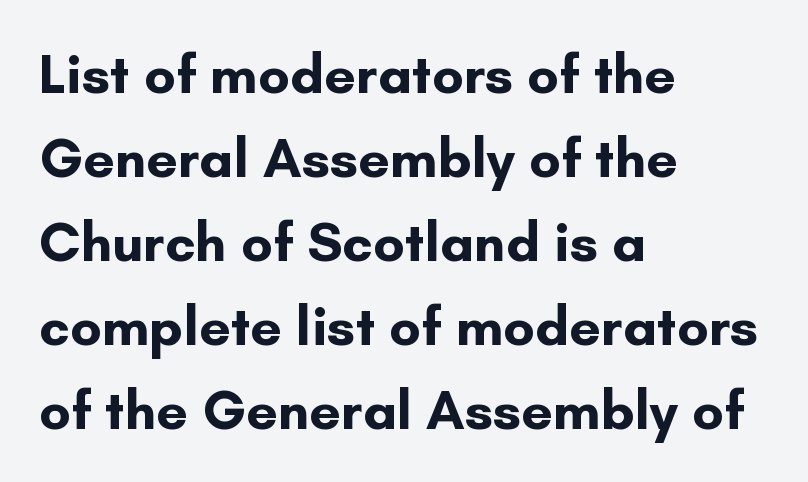
Serif or sans? Sans — the stroke terminals are bare. On the weight axis this lands at bold, roughly 700. Honestly, the letter spacing is just normal — you wouldn't notice it. Leading: standard. The axis of the letterforms is exactly vertical.
